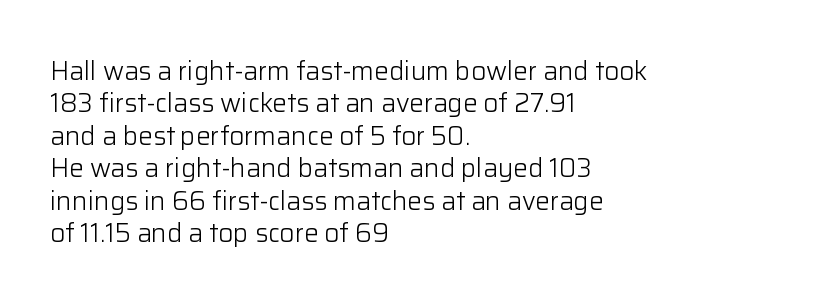
Q: Is the text bold? A: No.
Q: Is the text italic (slanted)? A: No, it is upright.
Q: Is the text underlined? A: No.
Q: How is the paragraph aligned? A: Left-aligned.
Q: Is the spacing between letters normal or unusually wide? A: Normal.
Q: Is the spacing between lines tight, normal or loose? A: Normal.
